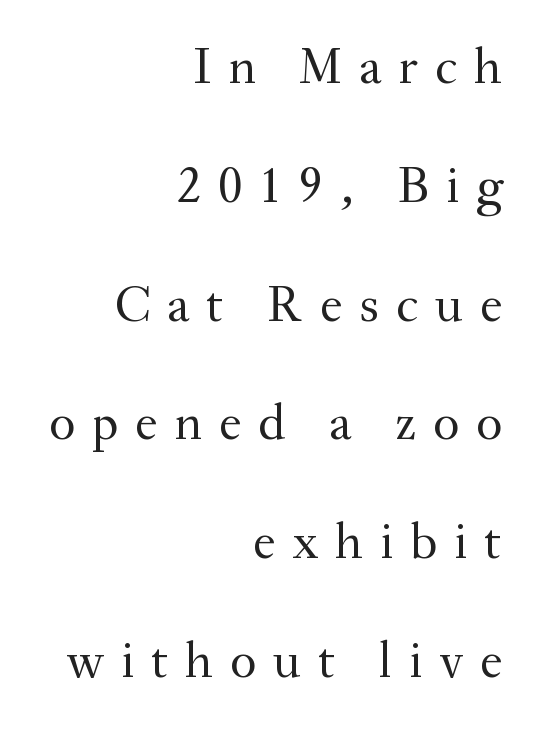
{"serif": "yes", "italic": "no", "bold": "no", "weight": "regular", "width": "normal", "stroke_contrast": "medium", "x_height": "small", "monospaced": "no", "underline": "no", "align": "right", "line_spacing": "loose", "line_spacing_ratio": 2.33, "letter_spacing": "wide", "letter_spacing_em": 0.33, "glyph_px": 51}
